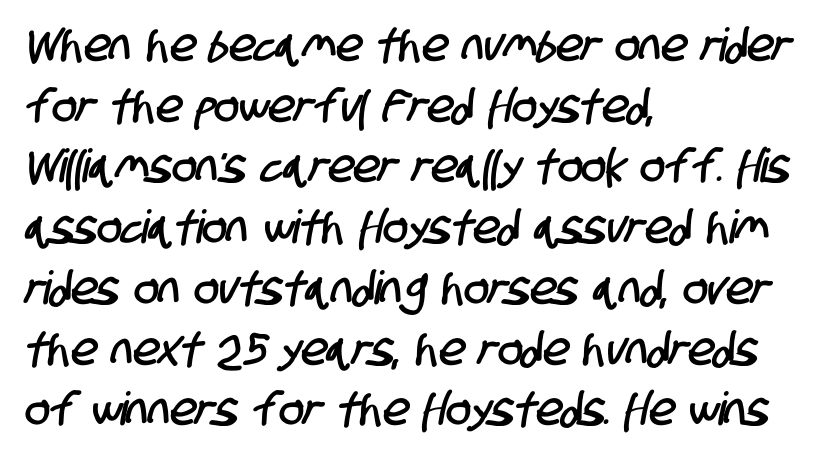
{"serif": "no", "width": "condensed", "stroke_contrast": "low", "x_height": "large", "monospaced": "no", "underline": "no", "align": "left", "line_spacing": "normal", "line_spacing_ratio": 1.32, "letter_spacing": "normal", "letter_spacing_em": 0.0, "glyph_px": 46}
